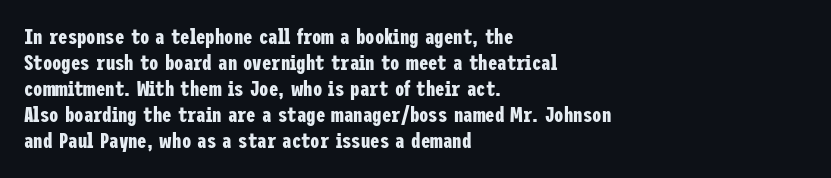
The strokes are fattened all the way to bold. Visually the block forms a straight wall on the left and a jagged coastline on the right. A typesetter would mark this as roman, not italic. The words here are not underlined.
